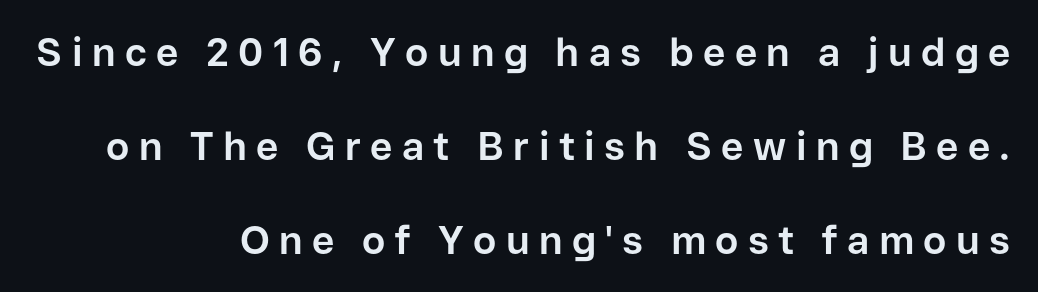
The image shows 39 px bold sans-serif type, upright; set right-aligned, loose line spacing (2.41x), unusually wide letter spacing (+0.24 em), not underlined; low stroke contrast and a medium x-height.
